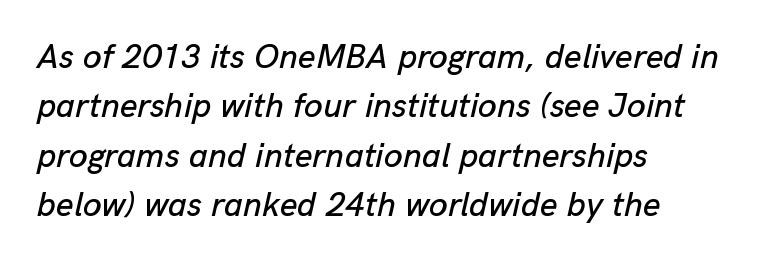
Spacing verdict: proportional, widths tailored to each character. No word sits above an underline. You could call the tracking neutral — neither tight nor loose. Regarding leading, the lines here are spaced in the standard way. Observe the lean: these are italic letterforms. These lines are set flush left with a ragged right edge.
